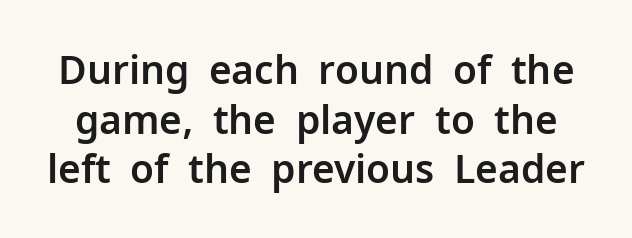
Q: Is the text italic (slanted)? A: No, it is upright.
Q: Is the typeface a serif or a sans-serif typeface? A: Sans-serif.
Q: Is the text underlined? A: No.
Q: Is the spacing between letters normal or unusually wide? A: Normal.
Q: Is the spacing between lines tight, normal or loose? A: Normal.
Q: Width (condensed, normal, or wide)? A: Normal.
Q: Stroke contrast? A: Low.
Q: x-height? A: Medium.
Q: Monospaced? A: No.
